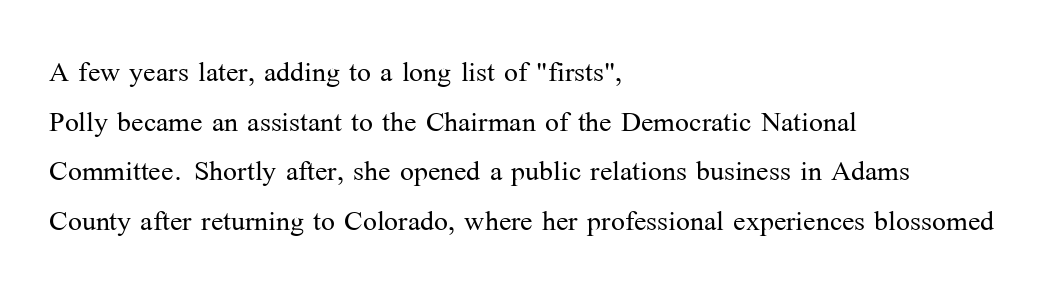
Summary of vertical rhythm: regular, with standard interline spacing. Layout note: lines flush left. The gaps between neighbouring characters are ordinary and unremarkable. Style check: upright. Underline: absent. The rendering shows small feet on the letterforms — a serif design.
